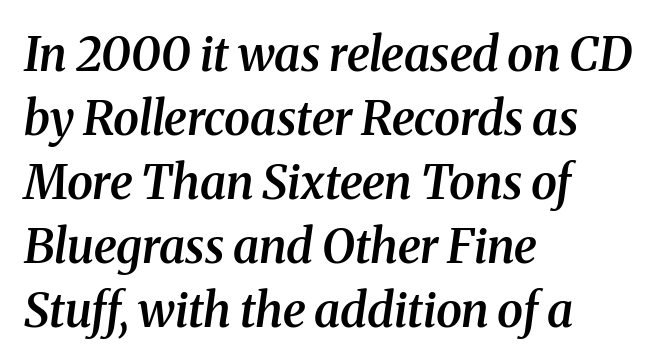
Q: Is the text bold? A: Semi-bold.
Q: Is the text italic (slanted)? A: Yes, it leans right by about 8 degrees.
Q: Is the typeface a serif or a sans-serif typeface? A: Serif.
Q: Is the text underlined? A: No.
Q: How is the paragraph aligned? A: Left-aligned.
Q: Is the spacing between letters normal or unusually wide? A: Normal.
Q: Is the spacing between lines tight, normal or loose? A: Normal.
Q: Width (condensed, normal, or wide)? A: Normal.
Q: Stroke contrast? A: Medium.
Q: x-height? A: Medium.
Q: Monospaced? A: No.
